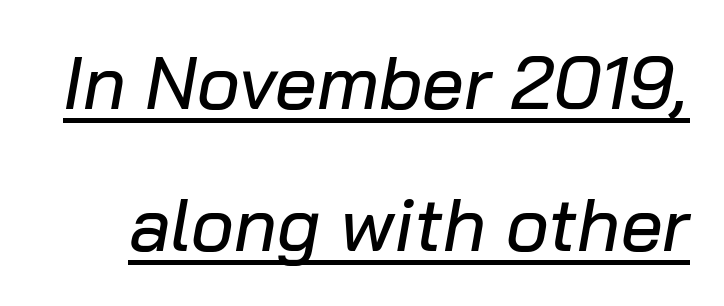
{"italic": "yes", "lean": "right", "slant_degrees": 10, "width": "normal", "stroke_contrast": "low", "x_height": "medium", "monospaced": "no", "underline": "yes", "line_spacing": "loose", "line_spacing_ratio": 1.92, "letter_spacing": "normal", "letter_spacing_em": 0.0, "glyph_px": 74}
